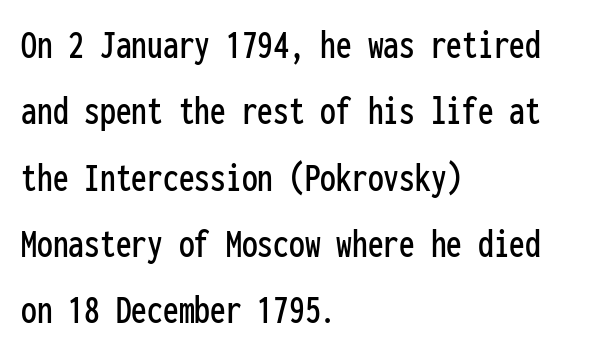
Font category for this specimen: sans-serif. Casual observation: everything's shoved over to the left. Leading: standard. A typesetter would call this monospace, since all characters share one set width.
